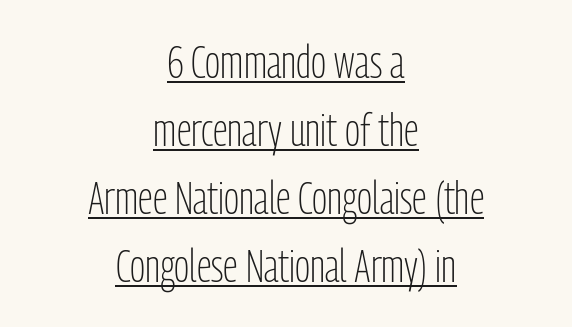
{"serif": "no", "italic": "no", "bold": "no", "weight": "light", "width": "condensed", "stroke_contrast": "low", "x_height": "medium", "monospaced": "no", "underline": "yes", "align": "center", "line_spacing": "normal", "line_spacing_ratio": 1.51, "letter_spacing": "normal", "letter_spacing_em": 0.0, "glyph_px": 45}
